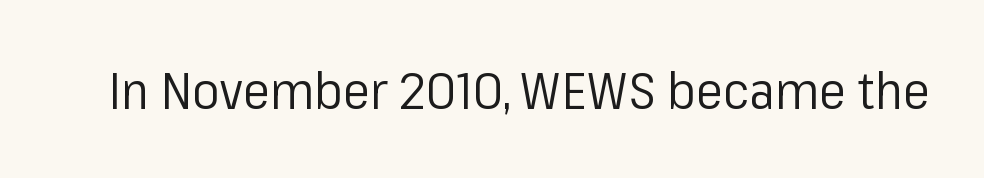
The image shows 51 px regular-weight sans-serif type, upright; set normal letter spacing, not underlined; low stroke contrast and a medium x-height.
